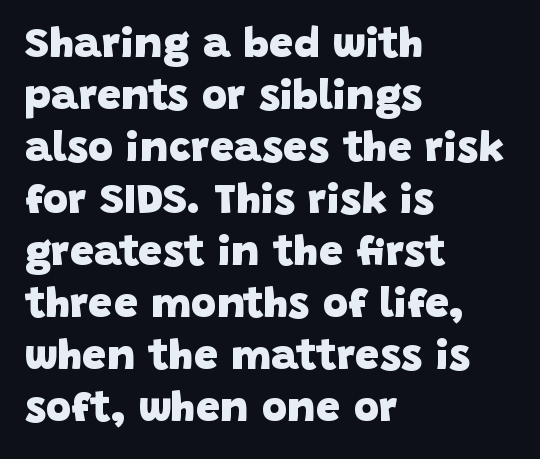
The image shows 43 px heavy sans-serif type; set left-aligned, line spacing 1.21x, normal letter spacing, not underlined; low stroke contrast and a large x-height.
